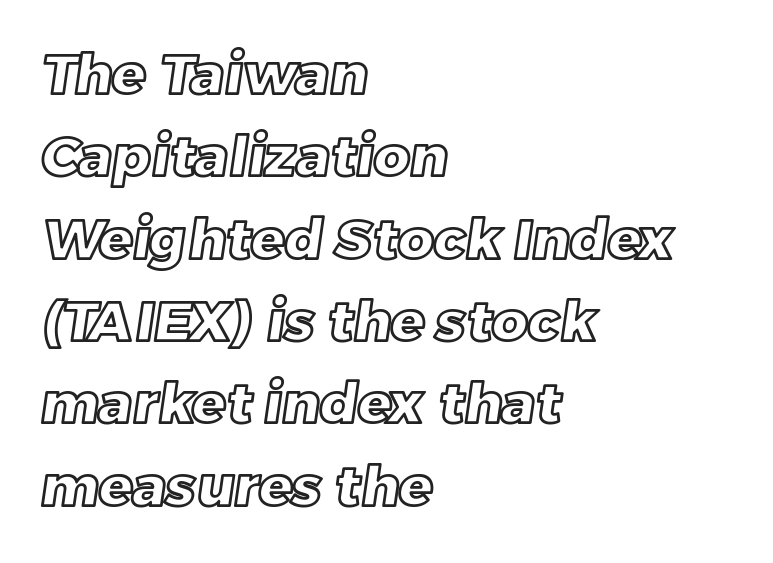
The image shows 56 px text type; set left-aligned, normal line spacing (1.47x), normal letter spacing, not underlined; a large x-height.
